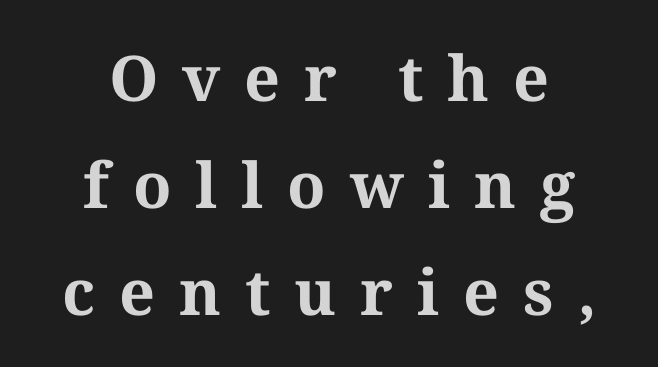
The rendering uses natural spacing where letterforms have individual widths. If you drew a line through each stem, it would be perfectly vertical. Type style note: has serifs. Heft: maximum for text — a bold. Descender tails drop into unmarked territory.
